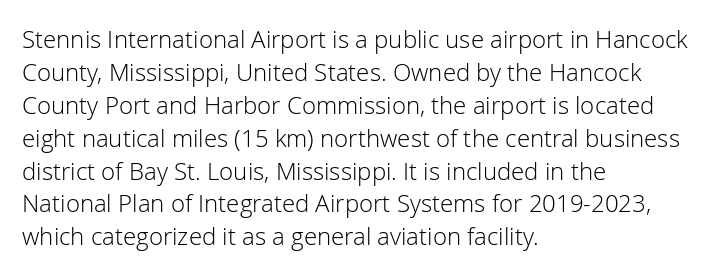
{"italic": "no", "bold": "no", "underline": "no", "align": "left", "line_spacing": "normal", "line_spacing_ratio": 1.37, "letter_spacing": "normal", "letter_spacing_em": 0.0, "glyph_px": 24}
